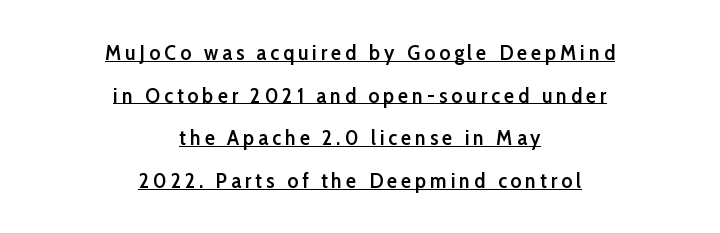
Summary of vertical rhythm: relaxed, with wide interline spacing. This sample is center-justified, so both line endings float freely. This is underlined copy, the kind a proofreader might mark for attention. These words are printed semibold, heavier than regular yet not bold. A roman cut, with each character standing at attention.
